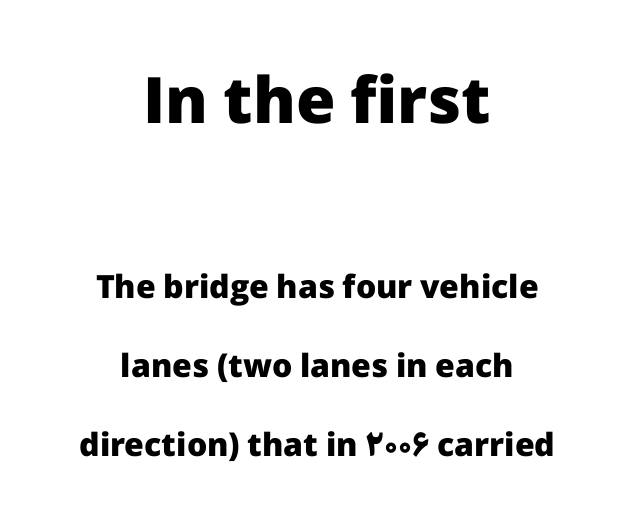
{"serif": "no", "italic": "no", "bold": "yes", "weight": "heavy", "width": "normal", "stroke_contrast": "low", "x_height": "medium", "monospaced": "no", "underline": "no", "align": "center", "line_spacing": "loose", "line_spacing_ratio": 2.47, "letter_spacing": "normal", "letter_spacing_em": 0.0, "larger_block": "first", "size_ratio": 2.0, "glyph_px": 64}
